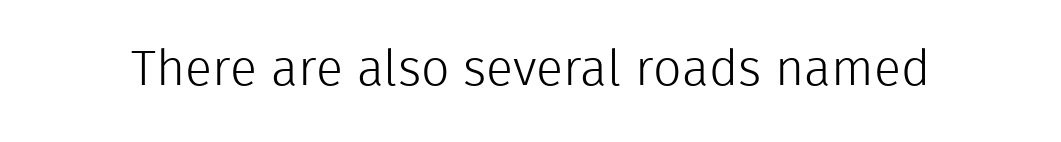
This sample has the flowing, uneven cadence of proportional lettering. Nobody drew a line under any word here. When letters stand straight like this, we call the style roman or upright. The font is comparable to plain body text, perhaps lighter.
